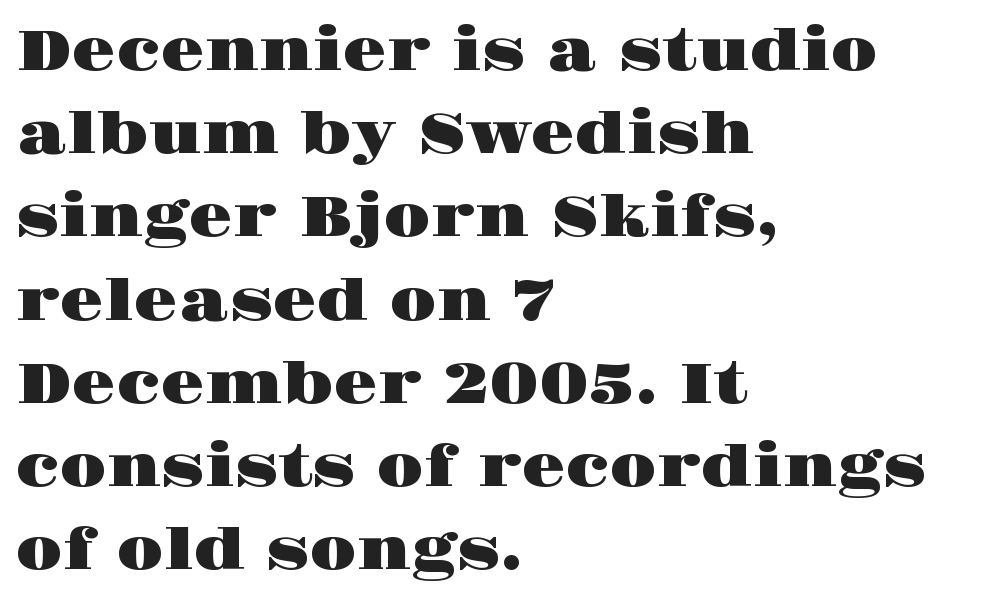
The image shows 57 px wide serif type, upright; set left-aligned, normal line spacing (1.46x), normal letter spacing, not underlined; high stroke contrast and a large x-height.
